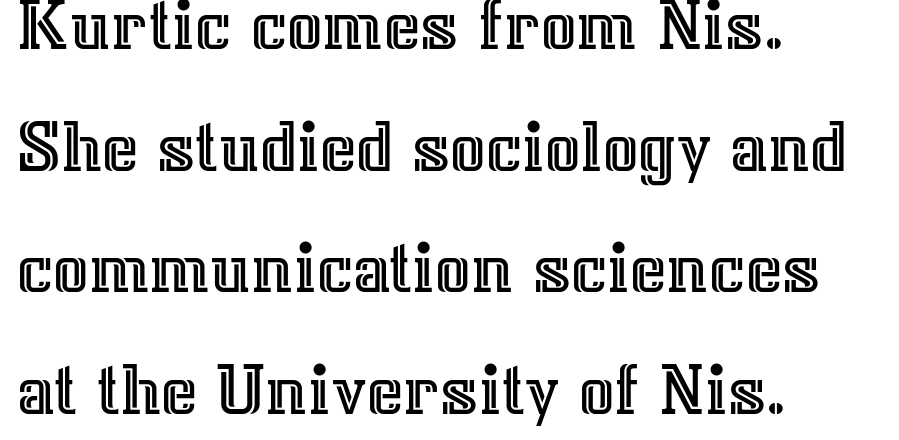
{"italic": "no", "width": "normal", "x_height": "medium", "monospaced": "no", "underline": "no", "align": "left", "line_spacing": "normal", "line_spacing_ratio": 1.56, "letter_spacing": "normal", "letter_spacing_em": 0.0, "glyph_px": 78}
